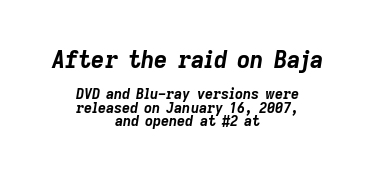
Strong, thick strokes mark this as bold type. Note: larger setting up top, smaller setting below. If you measured baseline to baseline, you'd find a short distance. Standard letterfit; no display-style spreading of the glyphs. Plain, unruled lines of type. The letters are slanted; this is an italic face.
